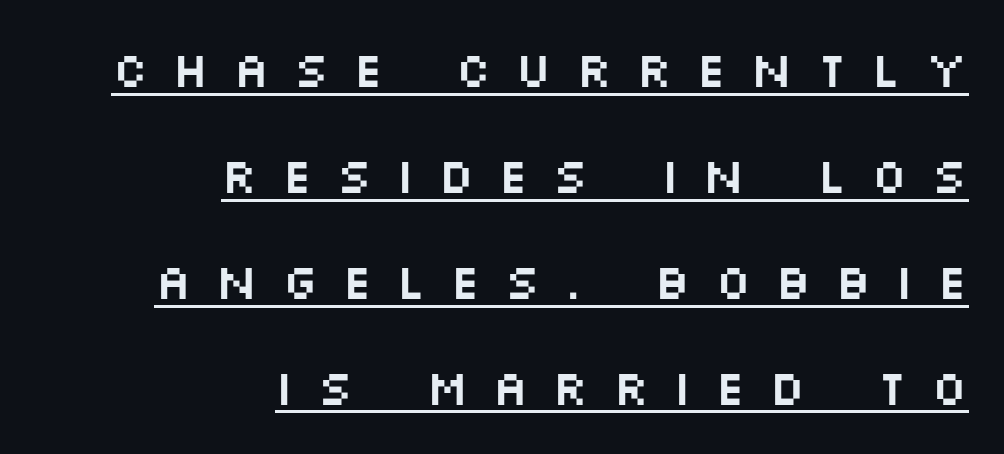
Q: Is the text italic (slanted)? A: No, it is upright.
Q: Is the typeface a serif or a sans-serif typeface? A: Sans-serif.
Q: Is the text underlined? A: Yes.
Q: How is the paragraph aligned? A: Right-aligned.
Q: Is the spacing between letters normal or unusually wide? A: Unusually wide.
Q: Is the spacing between lines tight, normal or loose? A: Loose.
Q: Width (condensed, normal, or wide)? A: Wide.
Q: Stroke contrast? A: Medium.
Q: x-height? A: Large.
Q: Monospaced? A: No.
